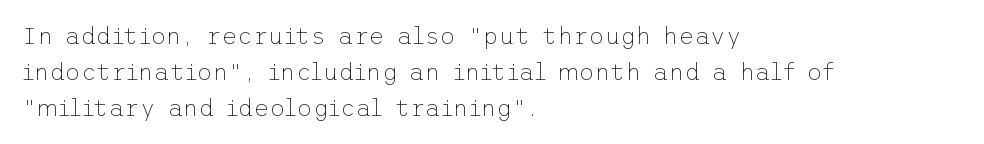
{"italic": "no", "bold": "no", "underline": "no", "align": "left", "line_spacing": "normal", "line_spacing_ratio": 1.5, "letter_spacing": "normal", "letter_spacing_em": 0.0, "glyph_px": 24}
